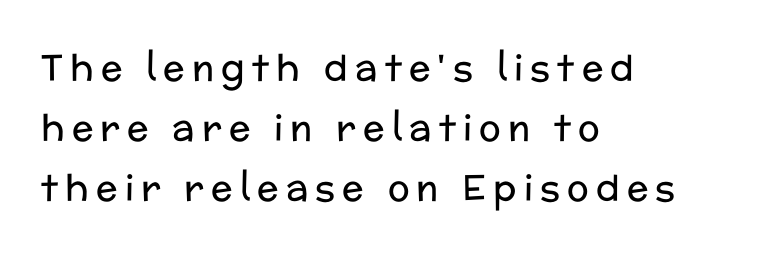
The letters advance in unequal steps, a hallmark of proportional type. Students, observe: this is what conventionally led text looks like. Ordinary non-slanted type is in use. If you drew a ruler down the left edge, every line would touch it. Weight: regular or lighter.
